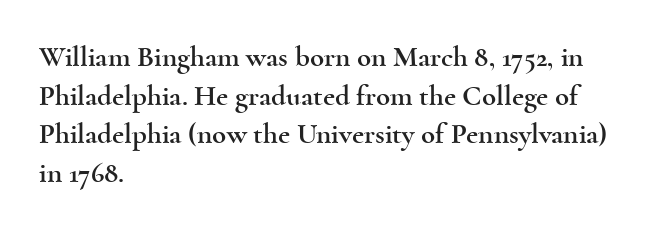
Q: Is the text italic (slanted)? A: No, it is upright.
Q: Is the typeface a serif or a sans-serif typeface? A: Serif.
Q: Is the text underlined? A: No.
Q: How is the paragraph aligned? A: Left-aligned.
Q: Is the spacing between letters normal or unusually wide? A: Normal.
Q: Is the spacing between lines tight, normal or loose? A: Normal.
Q: Width (condensed, normal, or wide)? A: Wide.
Q: x-height? A: Small.
Q: Monospaced? A: No.
